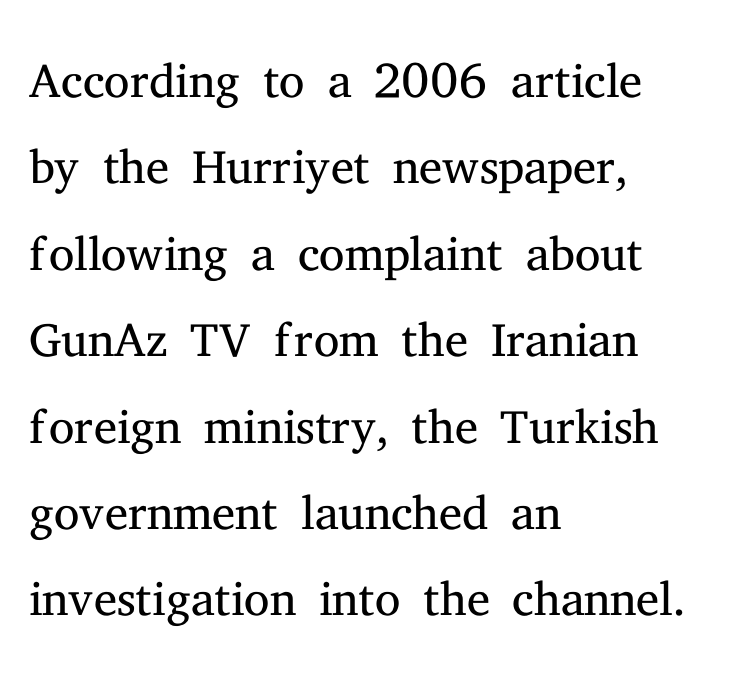
Q: Is the text bold? A: No.
Q: Is the text italic (slanted)? A: No, it is upright.
Q: Is the typeface a serif or a sans-serif typeface? A: Serif.
Q: Is the text underlined? A: No.
Q: How is the paragraph aligned? A: Left-aligned.
Q: Is the spacing between letters normal or unusually wide? A: Normal.
Q: Width (condensed, normal, or wide)? A: Normal.
Q: Stroke contrast? A: Medium.
Q: x-height? A: Medium.
Q: Monospaced? A: No.
